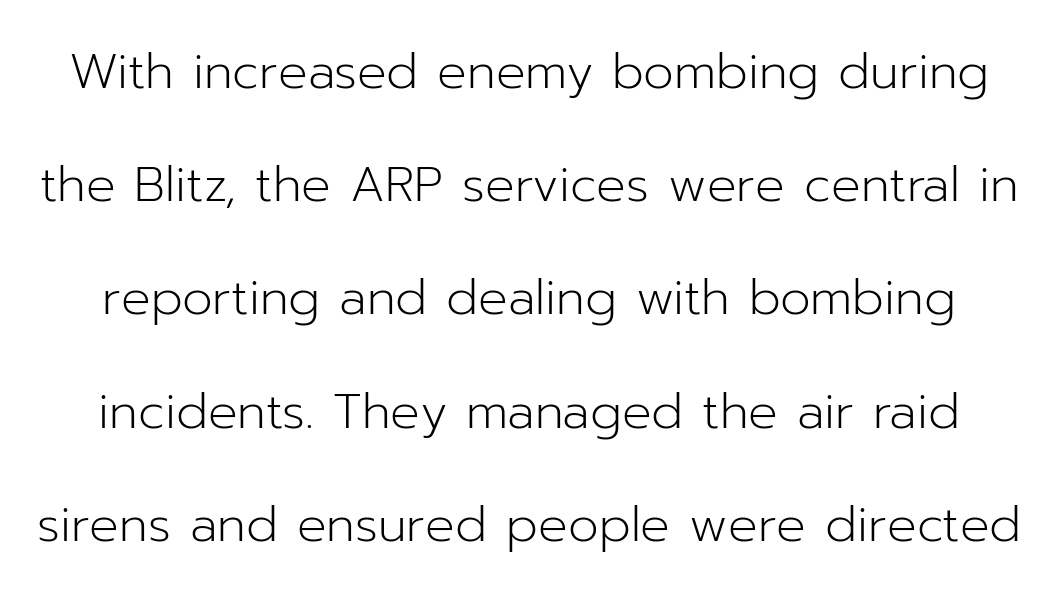
Leading is clearly above the norm, producing a sparse column. The rendering uses natural spacing where letterforms have individual widths. Each word holds together tightly as a unit, with standard inter-letter gaps. Every stem runs plumb, perpendicular to the baseline. The string is rendered with underlining switched off. Compared with a typical body face, this is equally light or lighter still.
